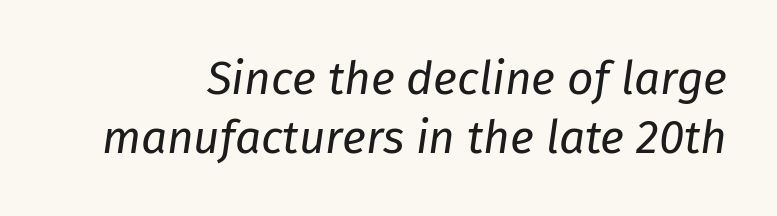
The image shows 46 px regular-weight type, italic (leaning right); set normal line spacing (1.28x), normal letter spacing, not underlined; low stroke contrast and a medium x-height.
